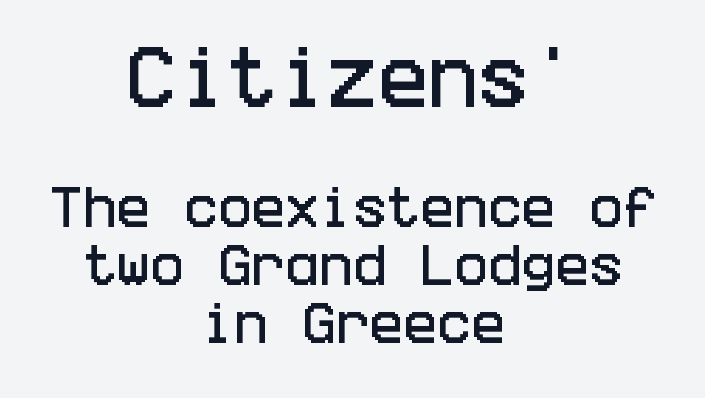
Q: Is the text italic (slanted)? A: No, it is upright.
Q: Is the typeface a serif or a sans-serif typeface? A: Sans-serif.
Q: Is the text underlined? A: No.
Q: How is the paragraph aligned? A: Centered.
Q: Is the spacing between letters normal or unusually wide? A: Normal.
Q: Is the spacing between lines tight, normal or loose? A: Normal.
Q: Which block of text is set in a larger size, the first (top) or the second (bottom)? A: The first (top) one.
Q: Width (condensed, normal, or wide)? A: Condensed.
Q: Stroke contrast? A: Low.
Q: x-height? A: Large.
